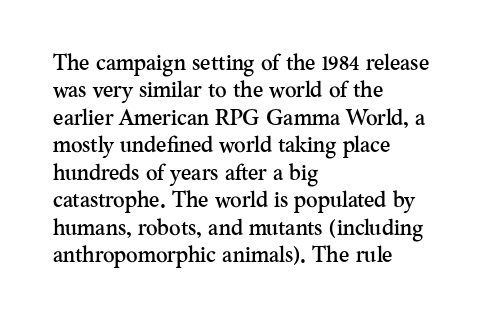
Letter spacing: default. Words float on clear page, feet unadorned. Every stem runs plumb, perpendicular to the baseline. Is there much room between lines? A standard amount, neither cramped nor airy. Reading down the block, your eye returns to a fixed left position each line.
